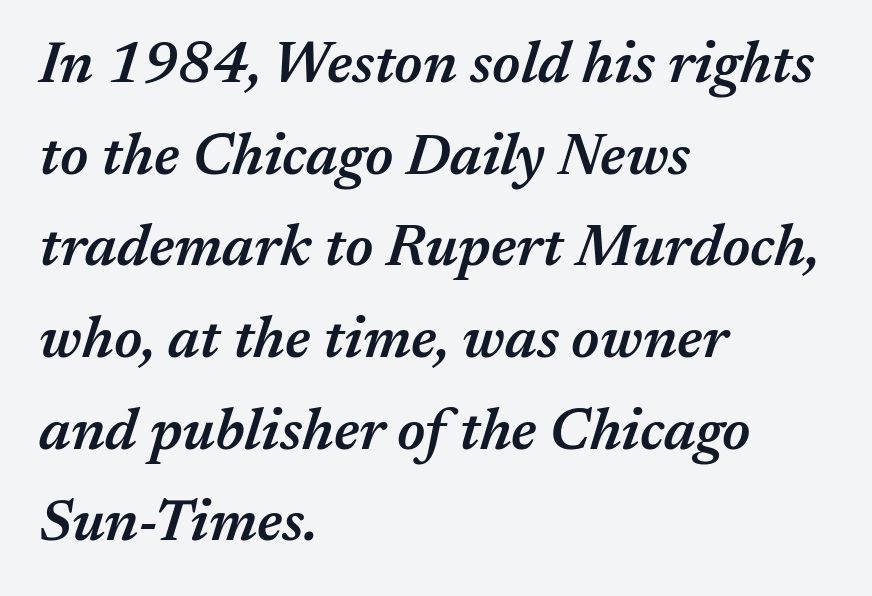
As a designer I'd log this as weight 600, semibold. Looks like regular typesetting: each glyph gets only the width it needs. You could call the tracking neutral — neither tight nor loose. Horizontally, the lines are justified to the leading edge only. Anything drawn beneath the words? Only blank space.
